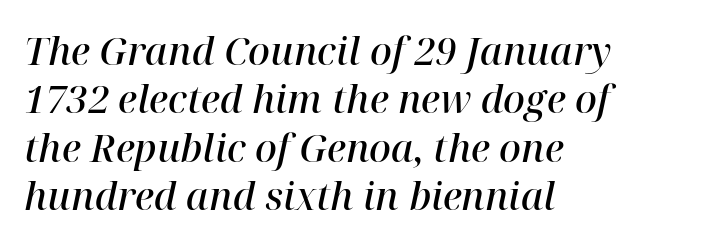
Q: Is the text bold? A: Semi-bold.
Q: Is the text italic (slanted)? A: Yes, it leans right by about 12 degrees.
Q: Is the typeface a serif or a sans-serif typeface? A: Serif.
Q: Is the text underlined? A: No.
Q: How is the paragraph aligned? A: Left-aligned.
Q: Is the spacing between letters normal or unusually wide? A: Normal.
Q: Is the spacing between lines tight, normal or loose? A: Normal.
Q: Width (condensed, normal, or wide)? A: Normal.
Q: Stroke contrast? A: High.
Q: x-height? A: Medium.
Q: Monospaced? A: No.
